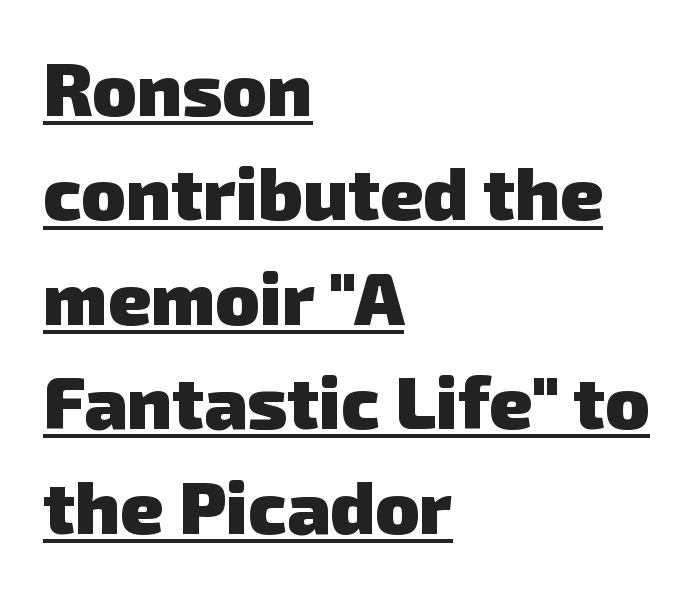
The words here are underlined. The leading is moderate, giving the passage an even texture. These lines are rendered in a variable-pitch font. Plenty of ink on the page — the face is bold.
